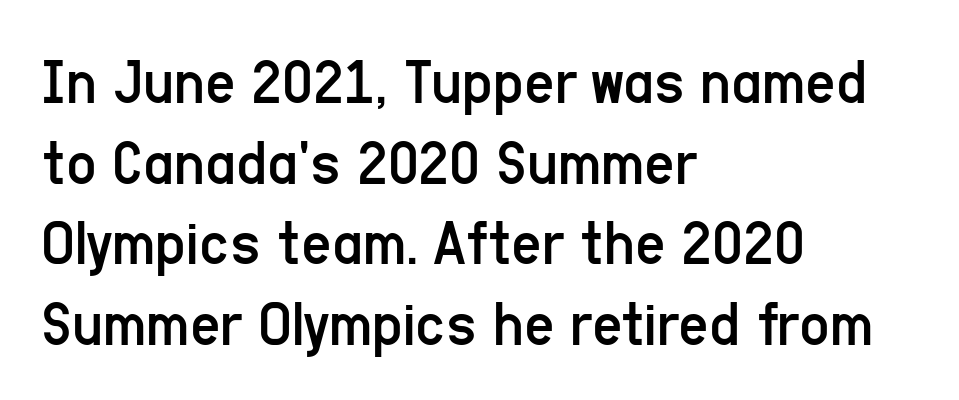
The image shows 66 px regular-weight, condensed sans-serif type, upright; set left-aligned, line spacing 1.22x, normal letter spacing, not underlined; low stroke contrast and a medium x-height.
